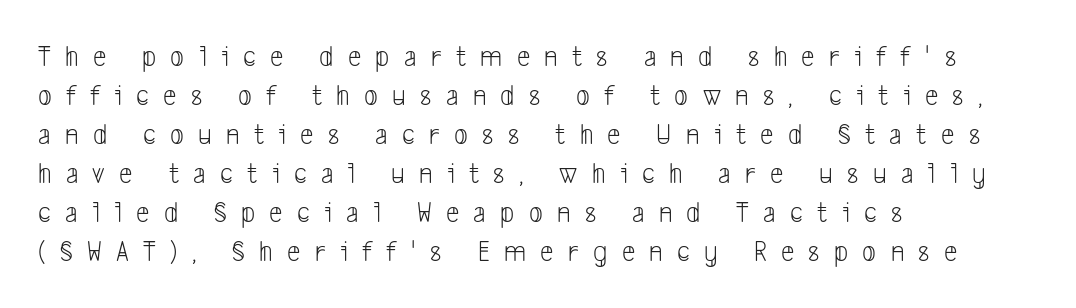
{"serif": "no", "bold": "no", "weight": "light", "width": "condensed", "stroke_contrast": "low", "x_height": "medium", "monospaced": "no", "underline": "no", "align": "left", "line_spacing": "normal", "line_spacing_ratio": 1.3, "letter_spacing": "wide", "letter_spacing_em": 0.48, "glyph_px": 30}
